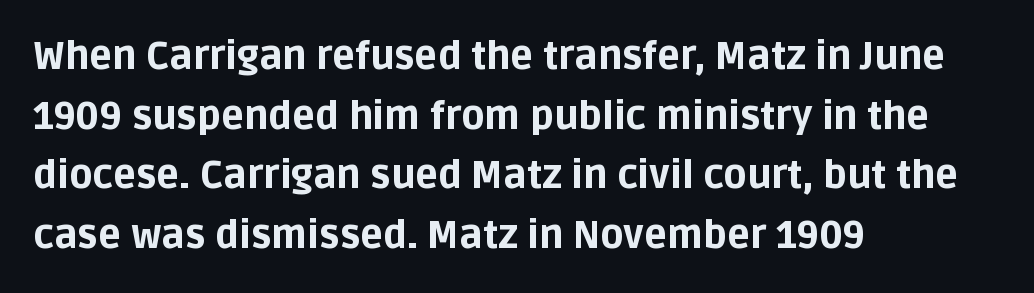
Q: Is the text bold? A: Yes.
Q: Is the text italic (slanted)? A: No, it is upright.
Q: Is the typeface a serif or a sans-serif typeface? A: Sans-serif.
Q: Is the text underlined? A: No.
Q: How is the paragraph aligned? A: Left-aligned.
Q: Is the spacing between letters normal or unusually wide? A: Normal.
Q: Is the spacing between lines tight, normal or loose? A: Normal.
Q: Width (condensed, normal, or wide)? A: Normal.
Q: Stroke contrast? A: Low.
Q: x-height? A: Large.
Q: Monospaced? A: No.
